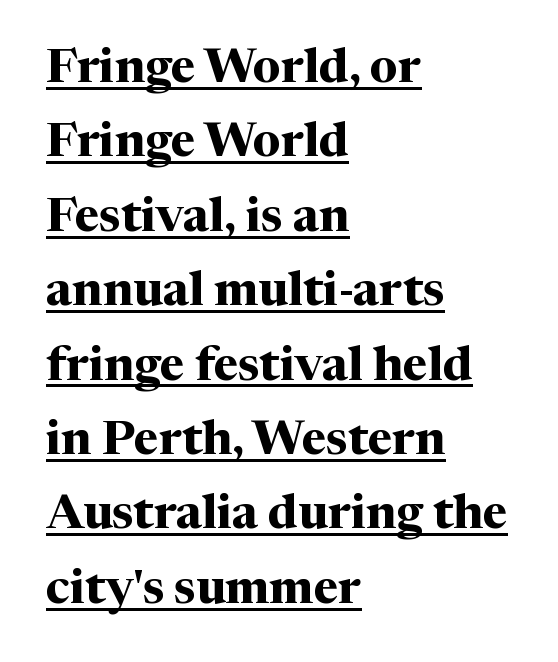
The image shows 48 px bold serif type, upright; set left-aligned, normal line spacing (1.55x), normal letter spacing, underlined; medium stroke contrast and a medium x-height.
